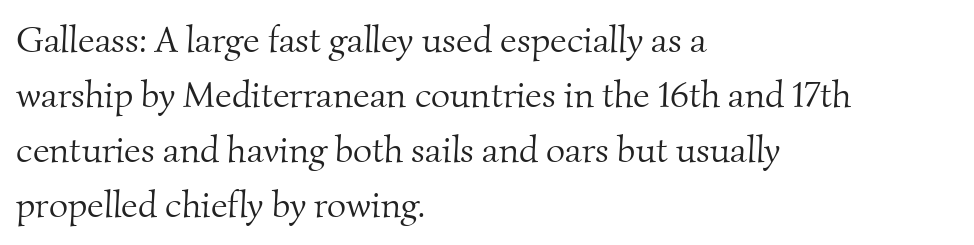
Q: Is the text bold? A: No.
Q: Is the typeface a serif or a sans-serif typeface? A: Serif.
Q: Is the text underlined? A: No.
Q: How is the paragraph aligned? A: Left-aligned.
Q: Is the spacing between letters normal or unusually wide? A: Normal.
Q: Is the spacing between lines tight, normal or loose? A: Normal.
Q: Width (condensed, normal, or wide)? A: Normal.
Q: Stroke contrast? A: Medium.
Q: x-height? A: Small.
Q: Monospaced? A: No.
